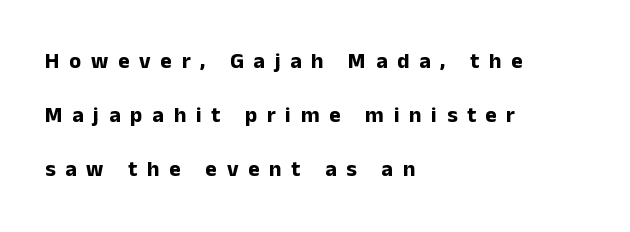
The image shows 22 px bold type, upright; set left-aligned, loose line spacing (2.46x), unusually wide letter spacing (+0.44 em), not underlined.
